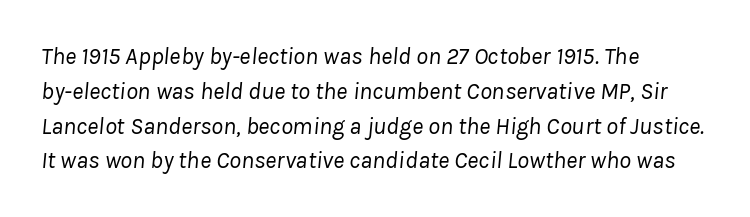
{"italic": "yes", "lean": "right", "slant_degrees": 8, "bold": "no", "underline": "no", "align": "left", "line_spacing": "normal", "line_spacing_ratio": 1.45, "letter_spacing": "normal", "letter_spacing_em": 0.0, "glyph_px": 24}
